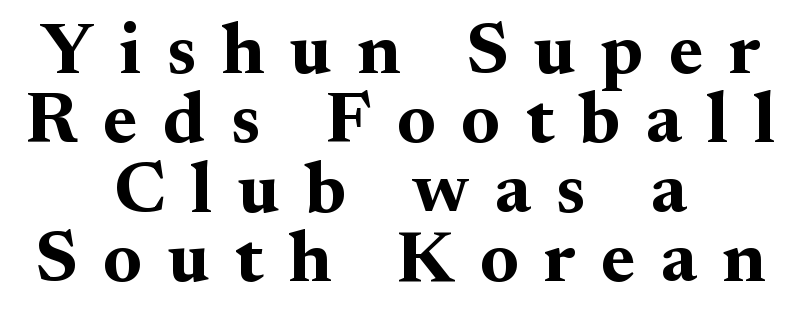
The horizontal fit of the characters is loose and conspicuously gappy. Is this a fixed-width face? No — the glyphs have proportional, varying widths. The specimen omits any rule beneath the text block's lines. A serif font was chosen for this passage. In terms of leading, this rendering errs on the cramped side. These lines stack symmetrically, like a column narrowing and widening about its center.
